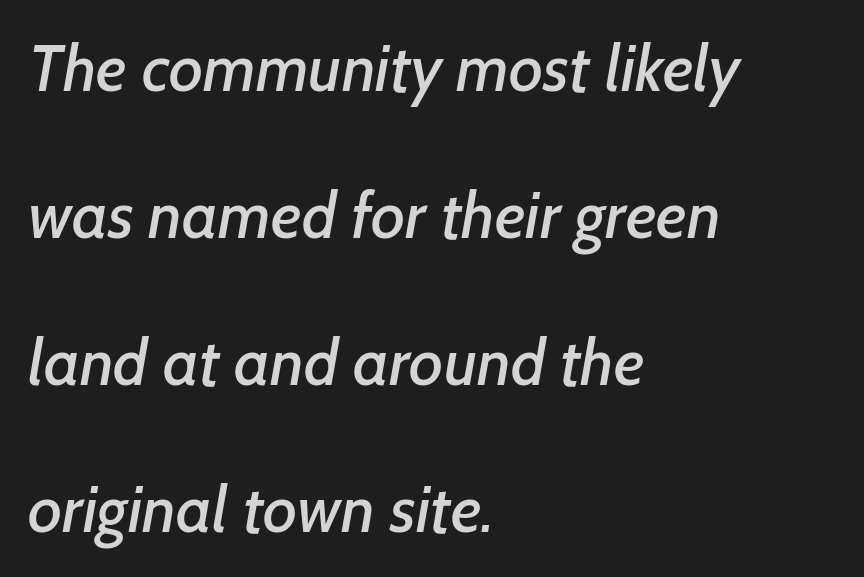
{"serif": "no", "width": "normal", "stroke_contrast": "low", "x_height": "medium", "monospaced": "no", "underline": "no", "align": "left", "line_spacing": "loose", "line_spacing_ratio": 2.26, "letter_spacing": "normal", "letter_spacing_em": 0.0, "glyph_px": 65}
